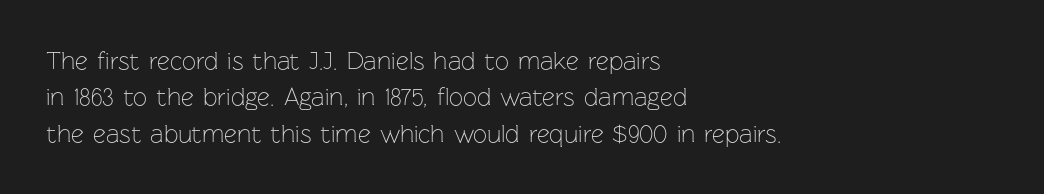
{"italic": "no", "bold": "no", "underline": "no", "align": "left", "line_spacing": "normal", "line_spacing_ratio": 1.46, "letter_spacing": "normal", "letter_spacing_em": 0.0, "glyph_px": 25}
